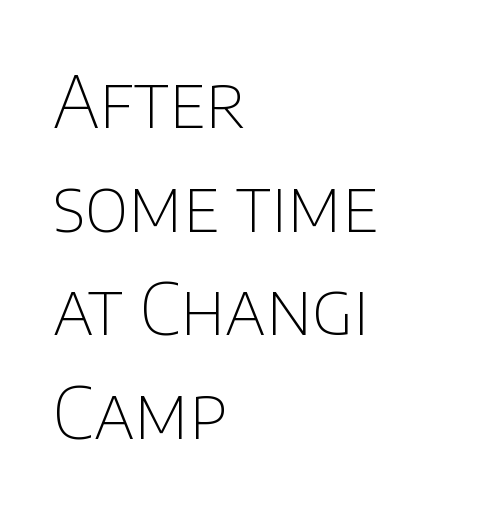
{"serif": "no", "italic": "no", "bold": "no", "weight": "thin", "width": "normal", "stroke_contrast": "low", "x_height": "large", "monospaced": "no", "underline": "no", "align": "left", "line_spacing": "normal", "line_spacing_ratio": 1.44, "letter_spacing": "normal", "letter_spacing_em": 0.0, "glyph_px": 72}
